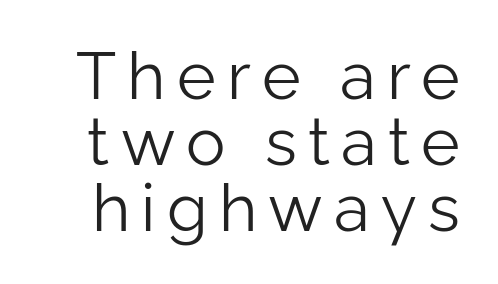
Character widths vary here, with narrow letters taking less room than wide ones. This sample trades vertical openness for compactness between lines. This is roman type, the default non-slanted kind. Examine the stroke ends and you'll find no serifs. Underlining? Definitely not there. The weight tops out at a normal text grade.
